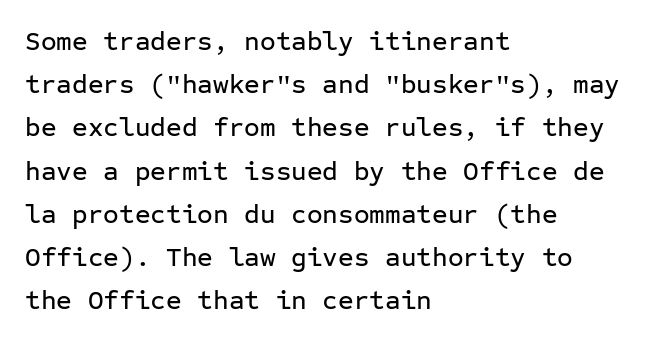
Anything drawn beneath the words? Only blank space. In terms of letterspacing, this is plain default setting. No italicization has been applied; the sample stays upright. The block of text has a typical density, with ordinary space between rows. Horizontal alignment here is leftward, the default for most running prose.
